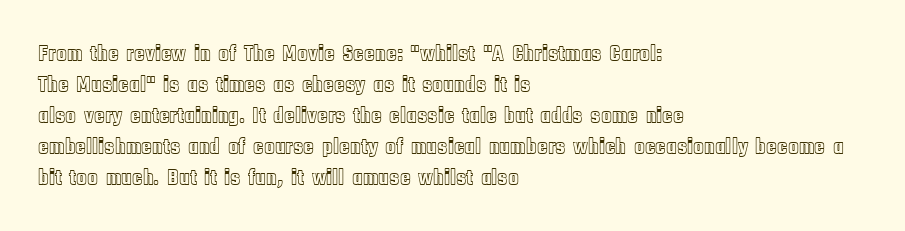
Q: Is the text italic (slanted)? A: No, it is upright.
Q: Is the text underlined? A: No.
Q: How is the paragraph aligned? A: Left-aligned.
Q: Is the spacing between letters normal or unusually wide? A: Normal.
Q: Is the spacing between lines tight, normal or loose? A: Normal.
